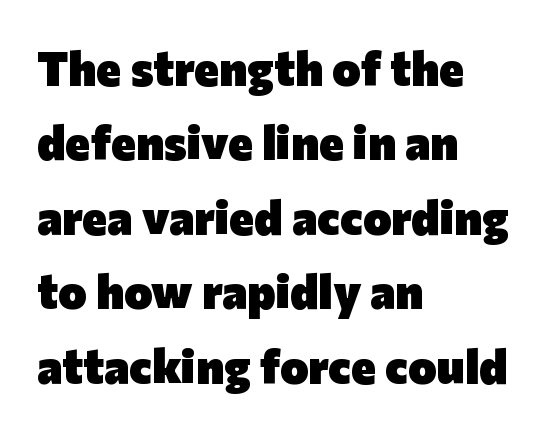
Q: Is the text bold? A: Yes.
Q: Is the text italic (slanted)? A: No, it is upright.
Q: Is the typeface a serif or a sans-serif typeface? A: Sans-serif.
Q: Is the text underlined? A: No.
Q: How is the paragraph aligned? A: Left-aligned.
Q: Is the spacing between letters normal or unusually wide? A: Normal.
Q: Is the spacing between lines tight, normal or loose? A: Normal.
Q: Width (condensed, normal, or wide)? A: Normal.
Q: Stroke contrast? A: Low.
Q: x-height? A: Medium.
Q: Monospaced? A: No.
